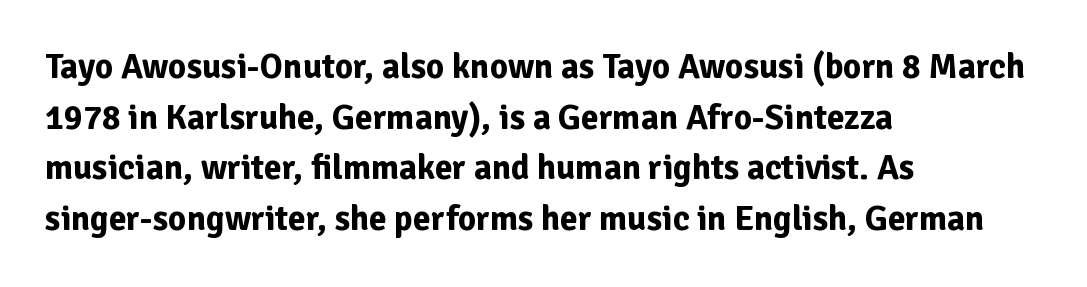
The image shows 35 px bold sans-serif type, upright; set left-aligned, normal line spacing (1.45x), normal letter spacing, not underlined; low stroke contrast and a medium x-height.
